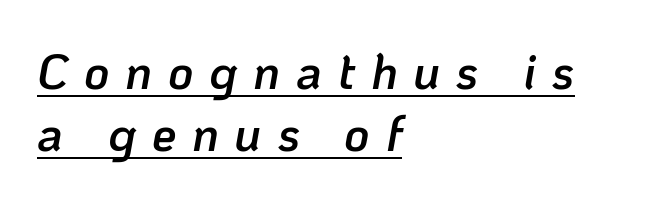
Compared with undecorated copy, this sample adds a rule below the words. The setting favours the left margin, as ordinary paragraphs usually do. Compared with typical paragraphs, the rows here are spaced about the same. Tall strokes in this sample are angled rather than plumb.
